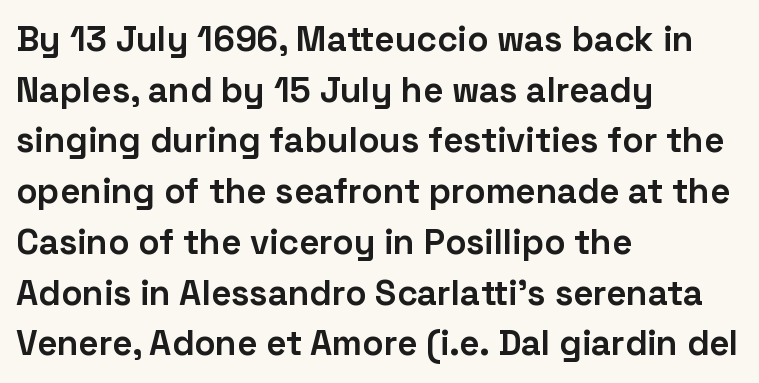
Q: Is the text bold? A: Yes.
Q: Is the text italic (slanted)? A: No, it is upright.
Q: Is the typeface a serif or a sans-serif typeface? A: Sans-serif.
Q: Is the text underlined? A: No.
Q: How is the paragraph aligned? A: Left-aligned.
Q: Is the spacing between letters normal or unusually wide? A: Normal.
Q: Is the spacing between lines tight, normal or loose? A: Normal.
Q: Width (condensed, normal, or wide)? A: Normal.
Q: Stroke contrast? A: Low.
Q: x-height? A: Medium.
Q: Monospaced? A: No.
